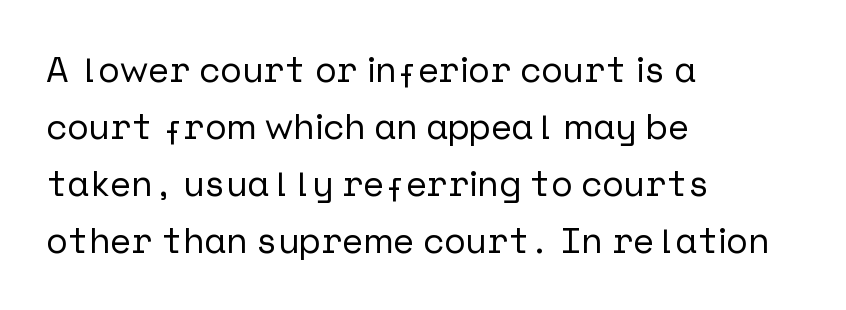
The space directly below the letters is spotless. Posture: straight, roman, zero tilt. What stands out about the letter spacing? Nothing — it is the standard amount. These lines sit exactly where default settings would place them.
